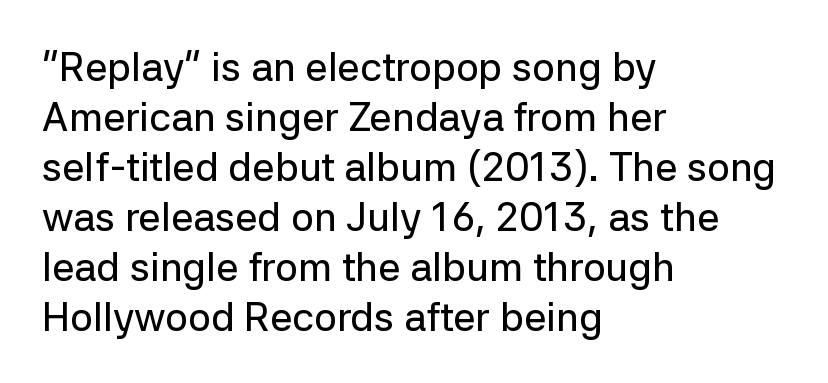
The image shows 40 px sans-serif type, upright; set left-aligned, normal line spacing (1.25x), normal letter spacing, not underlined; low stroke contrast and a medium x-height.
